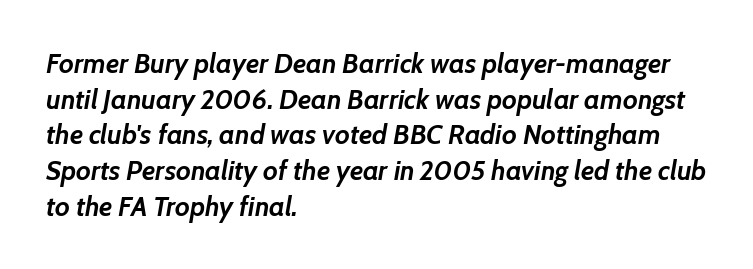
Q: Is the text bold? A: Yes.
Q: Is the text italic (slanted)? A: Yes, it leans right by about 7 degrees.
Q: Is the text underlined? A: No.
Q: How is the paragraph aligned? A: Left-aligned.
Q: Is the spacing between letters normal or unusually wide? A: Normal.
Q: Is the spacing between lines tight, normal or loose? A: Normal.
